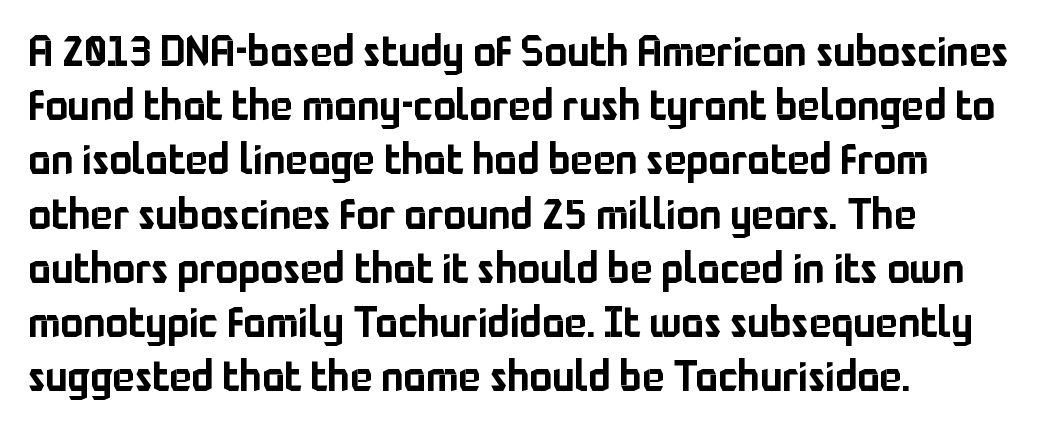
Does the copy run flush right? No — it runs flush left. Tracking value appears to be zero — textbook default spacing. The lines sit at an ordinary, default distance from one another. Nobody drew a line under any word here. Do the characters align in a grid? No, the font is proportional. No italicization has been applied; the sample stays upright.
